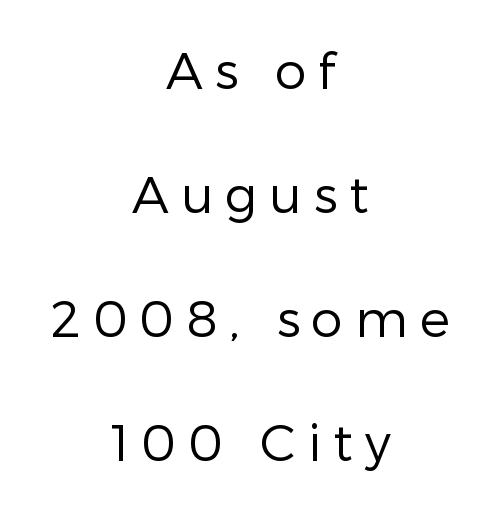
{"serif": "no", "italic": "no", "bold": "no", "weight": "regular", "width": "normal", "stroke_contrast": "low", "x_height": "medium", "monospaced": "no", "underline": "no", "align": "center", "line_spacing": "loose", "line_spacing_ratio": 2.43, "letter_spacing": "wide", "letter_spacing_em": 0.23, "glyph_px": 51}
